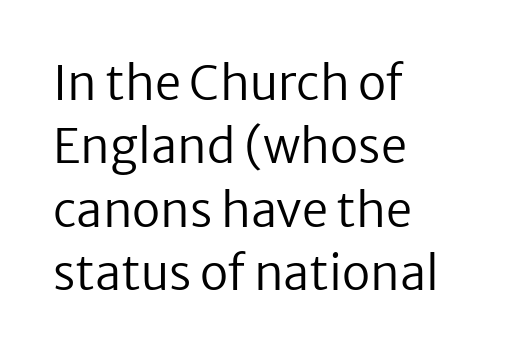
The image shows 47 px regular-weight sans-serif type, upright; set left-aligned, normal line spacing (1.35x), normal letter spacing, not underlined; low stroke contrast and a medium x-height.
